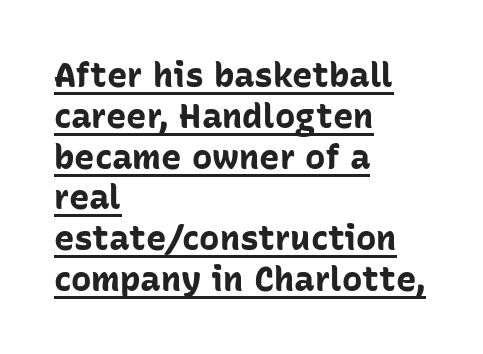
The image shows 34 px bold sans-serif type, upright; set left-aligned, line spacing 1.2x, normal letter spacing, underlined; low stroke contrast and a medium x-height.
